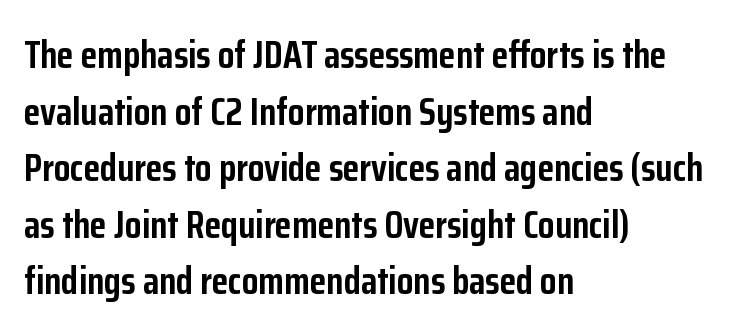
In terms of letterform style, serifs are entirely absent. The lettering stays uniformly vertical, giving the passage a roman look. This sample keeps an unexceptional amount of space between lines. The font is running at its bold setting.
